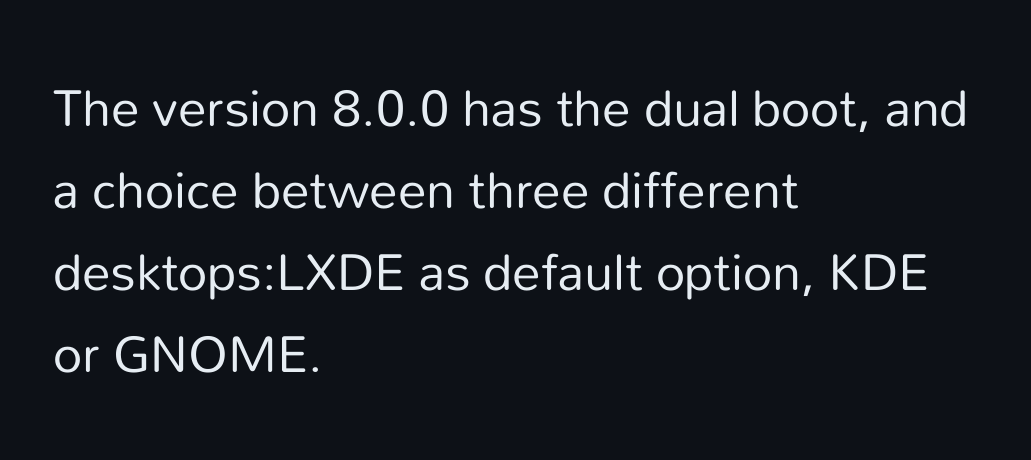
{"serif": "no", "italic": "no", "bold": "no", "weight": "regular", "width": "normal", "stroke_contrast": "low", "x_height": "medium", "monospaced": "no", "underline": "no", "align": "left", "line_spacing": "normal", "line_spacing_ratio": 1.44, "letter_spacing": "normal", "letter_spacing_em": 0.0, "glyph_px": 57}
